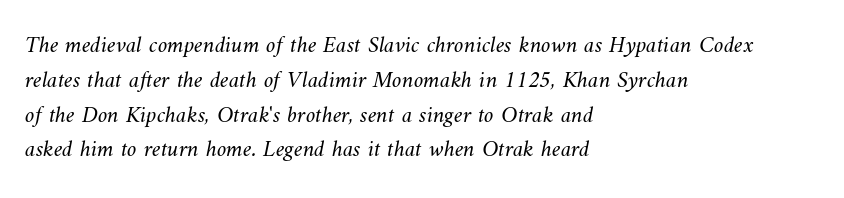
{"bold": "no", "underline": "no", "align": "left", "line_spacing": "normal", "line_spacing_ratio": 1.45, "letter_spacing": "normal", "letter_spacing_em": 0.0, "glyph_px": 24}
